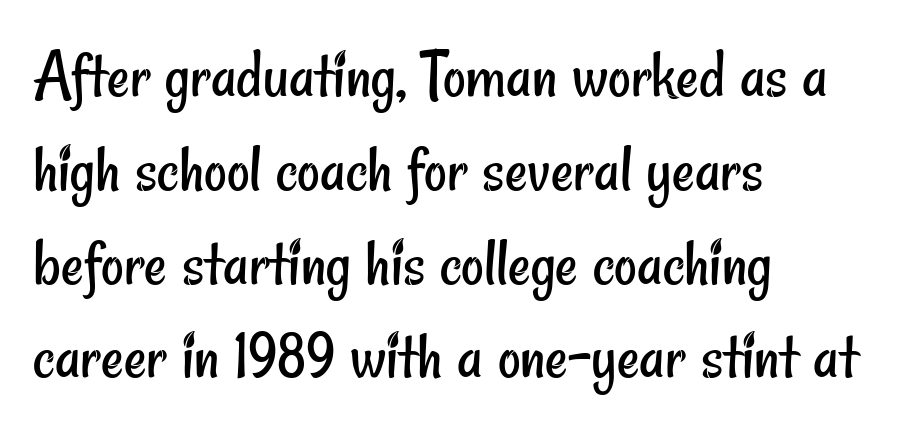
{"serif": "no", "bold": "no", "weight": "regular", "width": "condensed", "stroke_contrast": "low", "x_height": "small", "monospaced": "no", "underline": "no", "align": "left", "line_spacing": "normal", "line_spacing_ratio": 1.34, "letter_spacing": "normal", "letter_spacing_em": 0.0, "glyph_px": 70}
